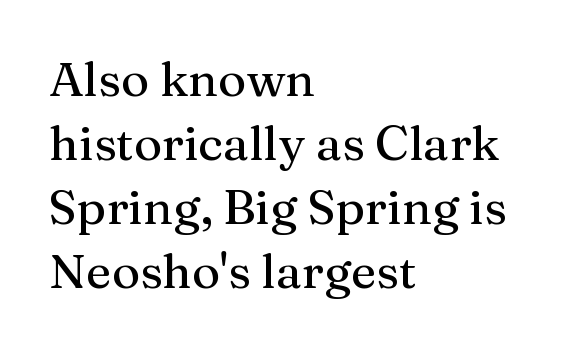
Q: Is the text italic (slanted)? A: No, it is upright.
Q: Is the typeface a serif or a sans-serif typeface? A: Serif.
Q: Is the text underlined? A: No.
Q: How is the paragraph aligned? A: Left-aligned.
Q: Is the spacing between letters normal or unusually wide? A: Normal.
Q: Is the spacing between lines tight, normal or loose? A: Normal.
Q: Width (condensed, normal, or wide)? A: Normal.
Q: Stroke contrast? A: Medium.
Q: x-height? A: Medium.
Q: Monospaced? A: No.
